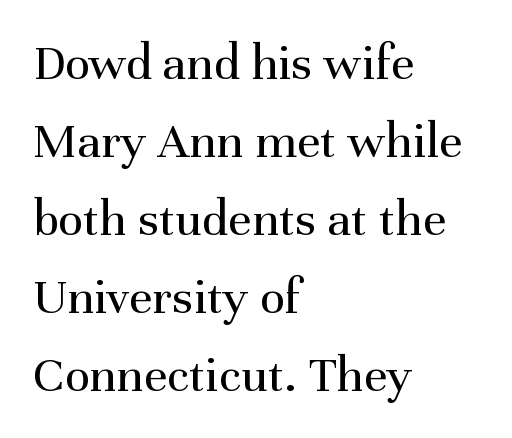
Q: Is the text bold? A: No.
Q: Is the text italic (slanted)? A: No, it is upright.
Q: Is the typeface a serif or a sans-serif typeface? A: Serif.
Q: Is the text underlined? A: No.
Q: How is the paragraph aligned? A: Left-aligned.
Q: Is the spacing between letters normal or unusually wide? A: Normal.
Q: Is the spacing between lines tight, normal or loose? A: Normal.
Q: Width (condensed, normal, or wide)? A: Normal.
Q: Stroke contrast? A: Medium.
Q: x-height? A: Medium.
Q: Monospaced? A: No.
